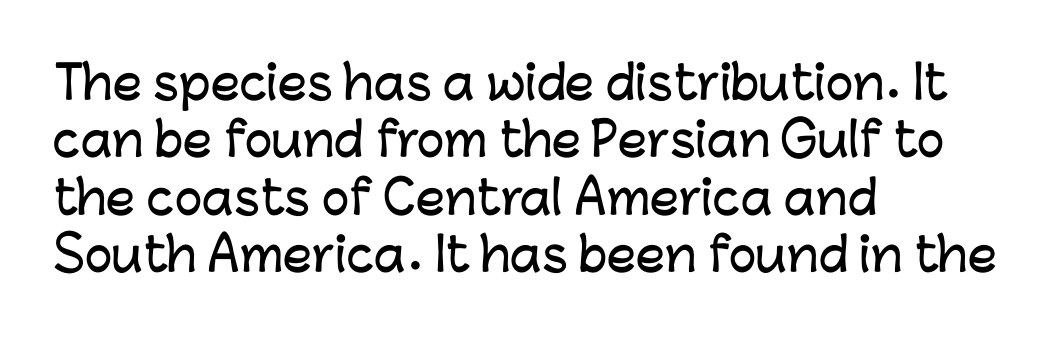
The image shows 46 px sans-serif type, upright; set left-aligned, normal line spacing (1.25x), normal letter spacing, not underlined; low stroke contrast and a medium x-height.
